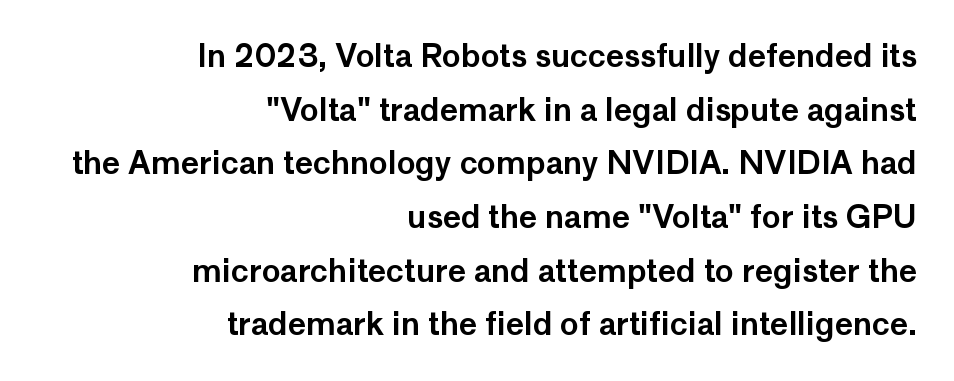
Q: Is the text italic (slanted)? A: No, it is upright.
Q: Is the typeface a serif or a sans-serif typeface? A: Sans-serif.
Q: Is the text underlined? A: No.
Q: How is the paragraph aligned? A: Right-aligned.
Q: Is the spacing between letters normal or unusually wide? A: Normal.
Q: Width (condensed, normal, or wide)? A: Normal.
Q: Stroke contrast? A: Low.
Q: x-height? A: Medium.
Q: Monospaced? A: No.
